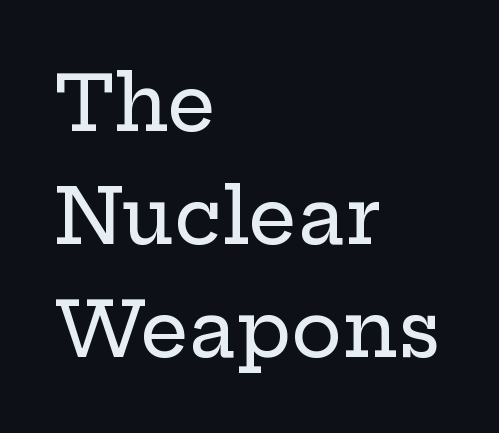
Q: Is the text italic (slanted)? A: No, it is upright.
Q: Is the typeface a serif or a sans-serif typeface? A: Serif.
Q: Is the text underlined? A: No.
Q: How is the paragraph aligned? A: Left-aligned.
Q: Is the spacing between letters normal or unusually wide? A: Normal.
Q: Is the spacing between lines tight, normal or loose? A: Normal.
Q: Width (condensed, normal, or wide)? A: Wide.
Q: Stroke contrast? A: Low.
Q: x-height? A: Medium.
Q: Monospaced? A: No.
